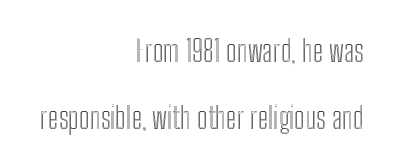
{"italic": "no", "width": "condensed", "x_height": "medium", "monospaced": "no", "underline": "no", "align": "right", "line_spacing": "loose", "line_spacing_ratio": 2.23, "letter_spacing": "normal", "letter_spacing_em": 0.0, "glyph_px": 30}
